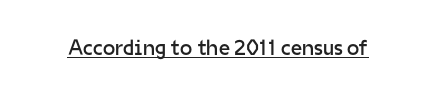
Does a line run under the words? Yes, clearly. Each word holds together tightly as a unit, with standard inter-letter gaps. When letters stand straight like this, we call the style roman or upright. Compared with a typical body face, this is equally light or lighter still.
